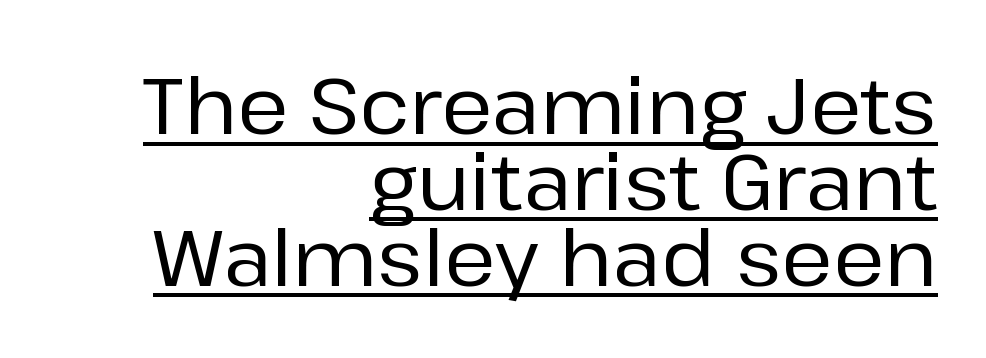
Line spacing here is tight. The typesetter chose a ragged-left arrangement here. The lettering holds an erect, upright posture throughout. Compared with typical body copy, the letter spacing here is the same.
